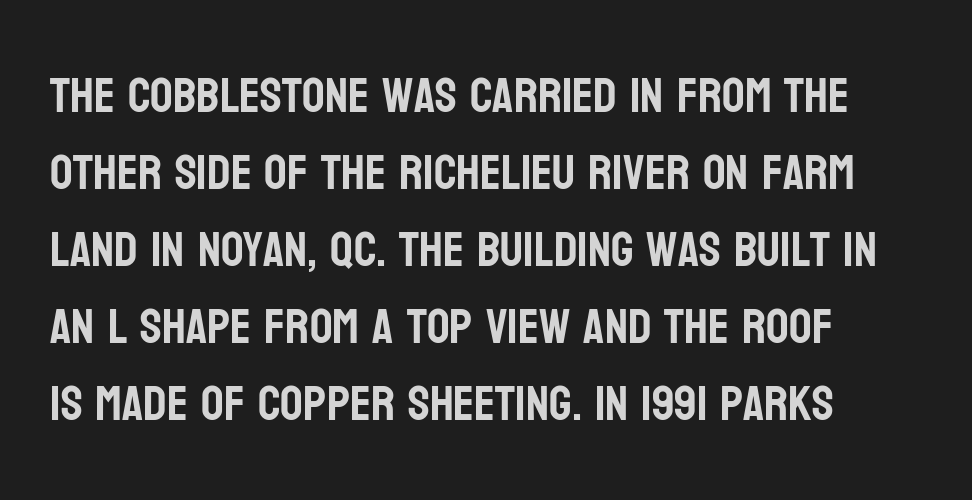
The image shows 50 px condensed sans-serif type, upright; set left-aligned, normal line spacing (1.54x), normal letter spacing, not underlined; low stroke contrast and a large x-height.
